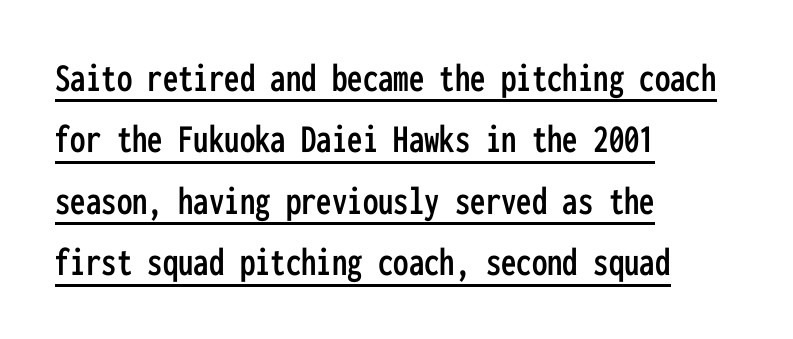
What's the leading like? Ordinary, nothing unusual. You can see a thin bar hugging the bottom of the glyphs. The letters stand upright; this is a roman face. Think of a typewriter: that constant character pitch is what you see here.
